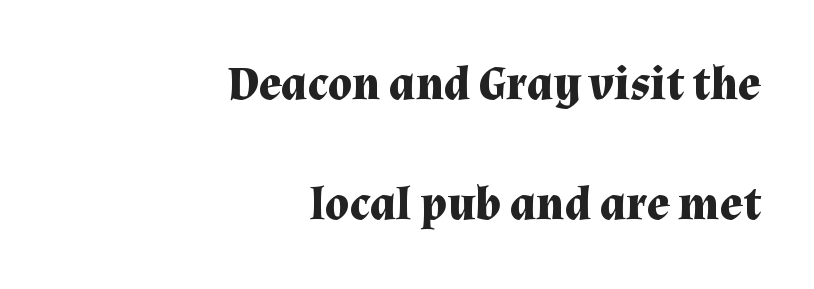
Q: Is the text bold? A: Yes.
Q: Is the text italic (slanted)? A: No, it is upright.
Q: Is the typeface a serif or a sans-serif typeface? A: Serif.
Q: Is the text underlined? A: No.
Q: How is the paragraph aligned? A: Right-aligned.
Q: Is the spacing between letters normal or unusually wide? A: Normal.
Q: Is the spacing between lines tight, normal or loose? A: Loose.
Q: Width (condensed, normal, or wide)? A: Normal.
Q: Stroke contrast? A: Medium.
Q: x-height? A: Medium.
Q: Monospaced? A: No.
